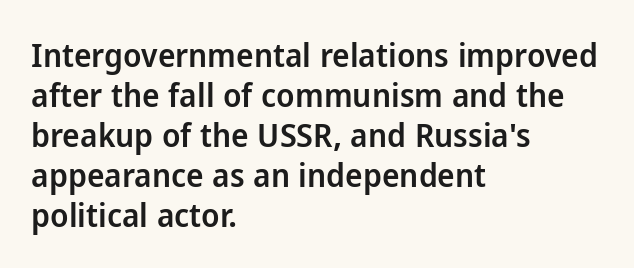
Character widths vary here, with narrow letters taking less room than wide ones. Tracking value appears to be zero — textbook default spacing. The face used here is a sans, in the tradition of grotesques and geometrics. I'd describe the lettering as semibold — firm but not a full bold.
